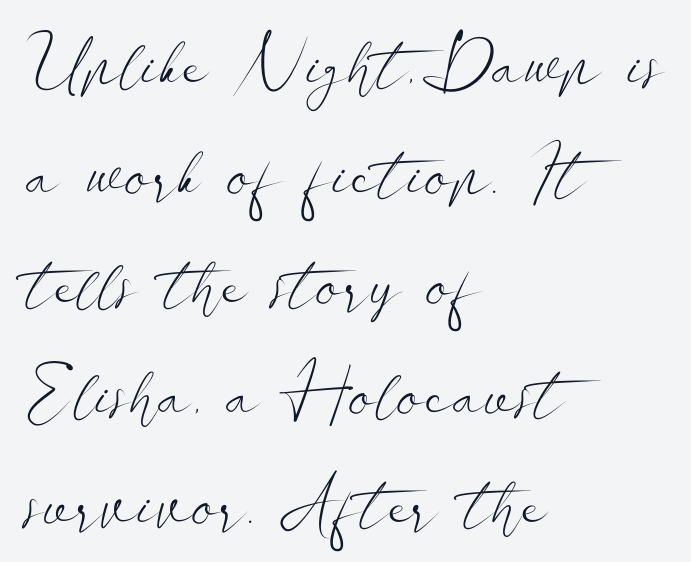
Does extra space separate the letters? No, they use regular spacing. Is this a fixed-width face? No — the glyphs have proportional, varying widths. A typesetter would label this face a sans. This rendering uses left alignment, leaving the right contour irregular. These glyphs show unthickened strokes, regular width or finer.
